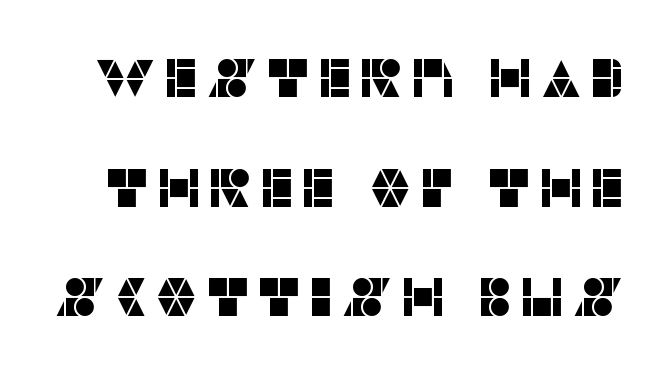
The image shows 54 px sans-serif type, upright; set loose line spacing (2.03x), not underlined; low stroke contrast and a large x-height.
